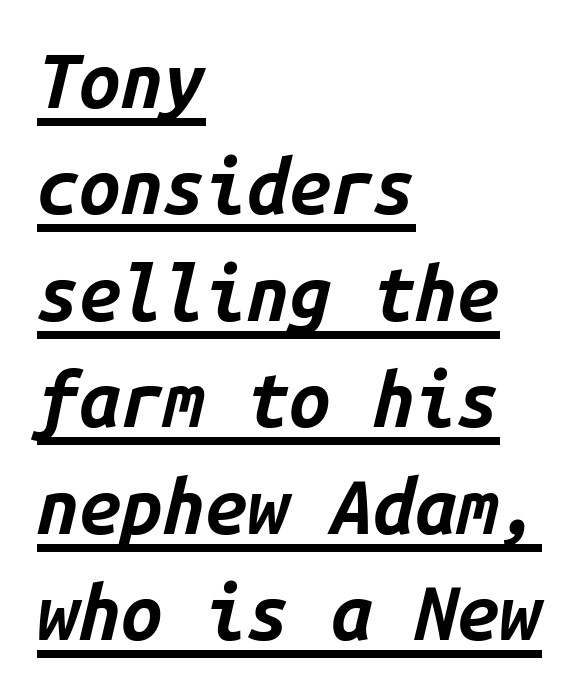
The image shows 75 px bold type, italic (leaning right), monospaced; set left-aligned, normal line spacing (1.42x), normal letter spacing, underlined; low stroke contrast and a medium x-height.
